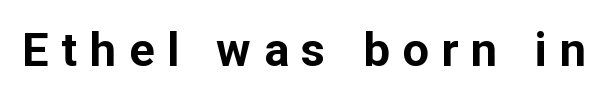
The typesetting leans heavy: a genuine bold. The typography opts for an upright posture over an oblique one. Do the characters align in a grid? No, the font is proportional. Display-style spreading of the glyphs; the letterfit is very open.
